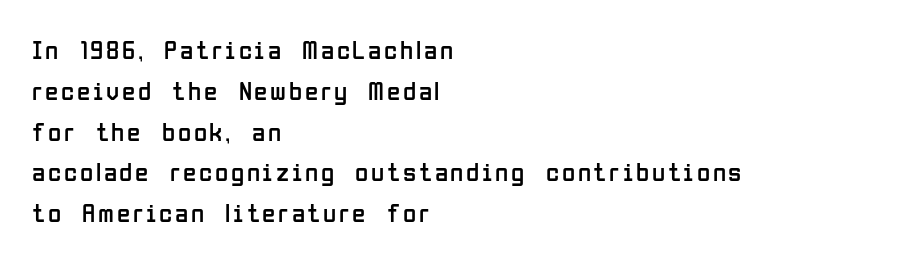
{"italic": "no", "bold": "no", "underline": "no", "align": "left", "line_spacing": "normal", "line_spacing_ratio": 1.51, "glyph_px": 27}
